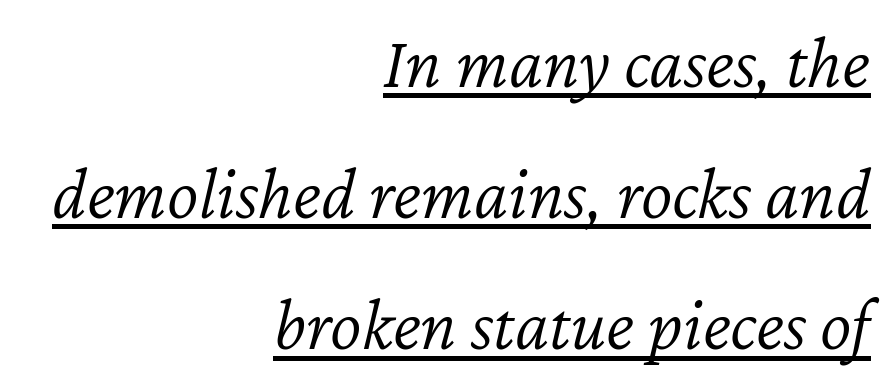
{"italic": "yes", "lean": "right", "slant_degrees": 12, "bold": "no", "weight": "light", "width": "normal", "stroke_contrast": "low", "x_height": "medium", "monospaced": "no", "underline": "yes", "align": "right", "line_spacing_ratio": 1.75, "letter_spacing": "normal", "letter_spacing_em": 0.0, "glyph_px": 75}
